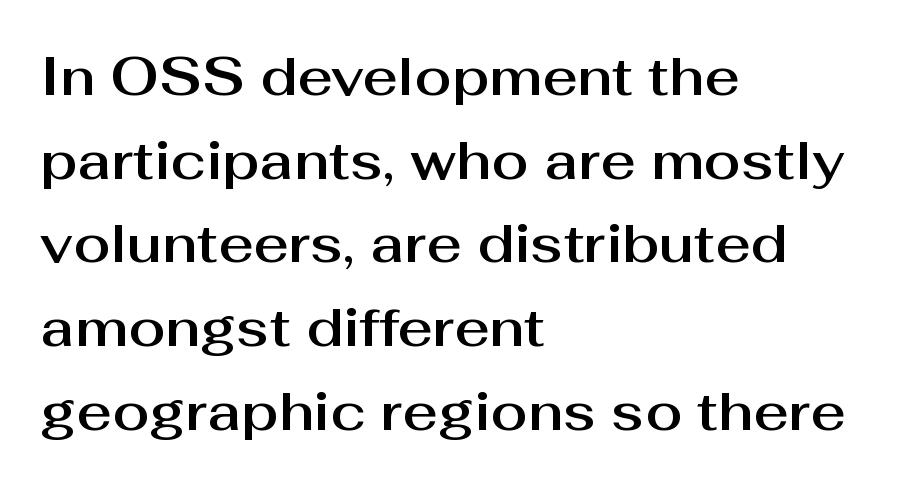
Unlike italic type, these characters show no tilt at all. Look at the bottom of the vertical strokes: they stop flat, with no serifs. Horizontally, the lines are justified to the leading edge only. One glance says typical: line gaps are just what's usual. Look at the tracking — it's just the regular setting, nothing added. A typesetter would call this proportional, since set widths differ per character.
